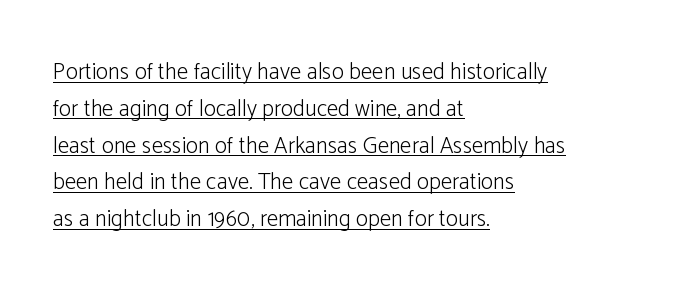
The text block is weighted toward the left margin, trailing off unevenly rightward. The gaps between neighbouring characters are ordinary and unremarkable. Compared with a typical body face, this is equally light or lighter still. The rendering uses the underline text-decoration. Line spacing here is normal.
